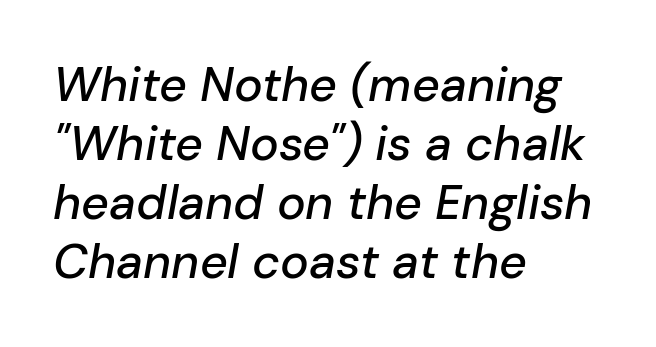
Q: Is the text italic (slanted)? A: Yes, it leans right by about 10 degrees.
Q: Is the text underlined? A: No.
Q: How is the paragraph aligned? A: Left-aligned.
Q: Is the spacing between letters normal or unusually wide? A: Normal.
Q: Width (condensed, normal, or wide)? A: Normal.
Q: Stroke contrast? A: Low.
Q: x-height? A: Medium.
Q: Monospaced? A: No.
